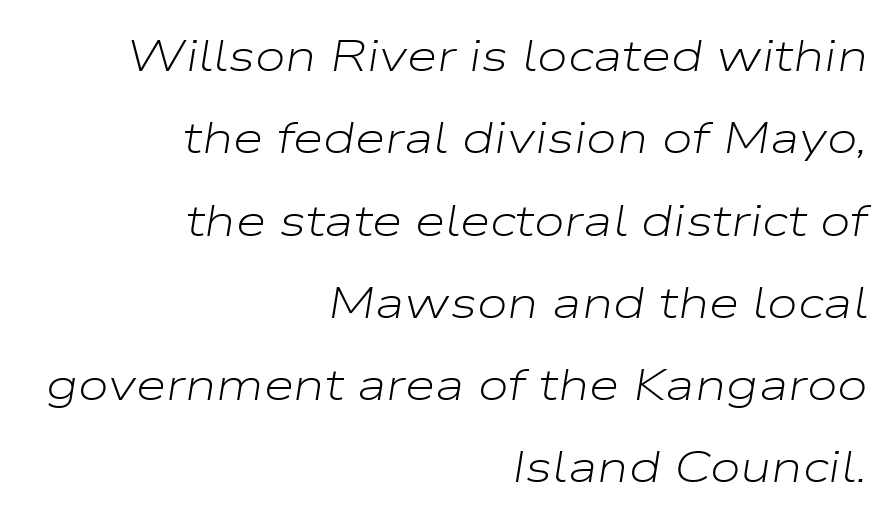
Q: Is the text bold? A: No.
Q: Is the text italic (slanted)? A: Yes, it leans right by about 9 degrees.
Q: Is the text underlined? A: No.
Q: How is the paragraph aligned? A: Right-aligned.
Q: Is the spacing between letters normal or unusually wide? A: Normal.
Q: Width (condensed, normal, or wide)? A: Wide.
Q: Stroke contrast? A: Low.
Q: x-height? A: Medium.
Q: Monospaced? A: No.
